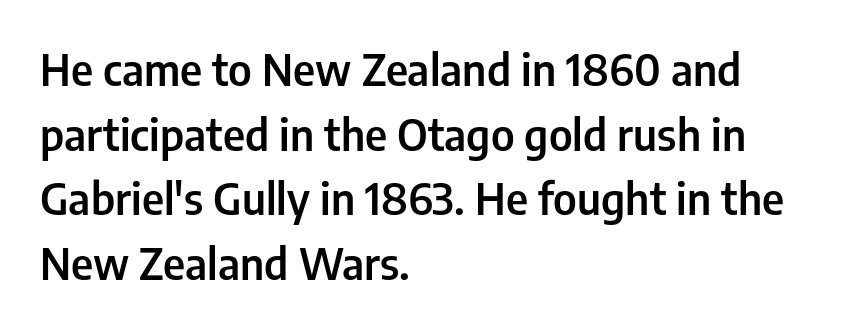
{"serif": "no", "italic": "no", "bold": "semi", "weight": "semibold", "width": "condensed", "stroke_contrast": "low", "x_height": "medium", "monospaced": "no", "underline": "no", "align": "left", "line_spacing": "normal", "line_spacing_ratio": 1.47, "letter_spacing": "normal", "letter_spacing_em": 0.0, "glyph_px": 44}
